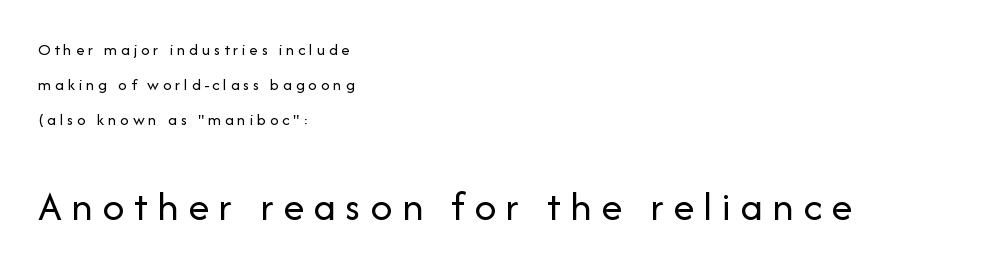
Proportional: the letters do not fall into vertical columns. Bare-footed words on every line. Visually the block forms a straight wall on the left and a jagged coastline on the right. The letters are spread apart with noticeably loose tracking.
